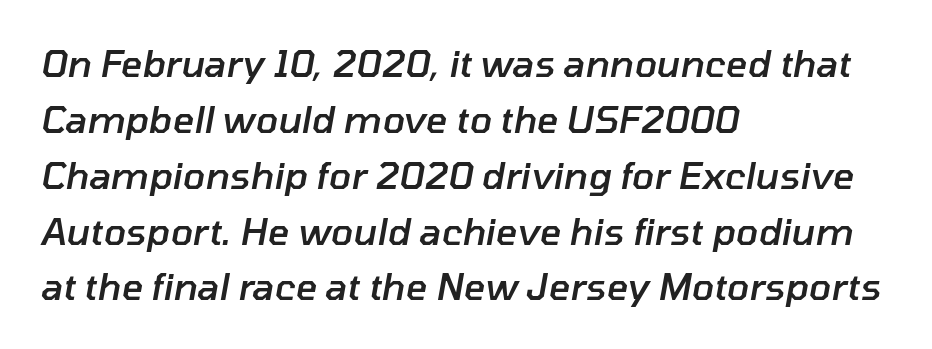
The image shows 37 px semibold type, italic (leaning right); set left-aligned, normal line spacing (1.51x), normal letter spacing, not underlined; low stroke contrast and a medium x-height.
